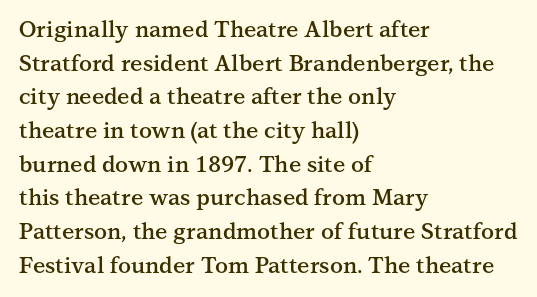
{"italic": "no", "bold": "semi", "underline": "no", "align": "left", "line_spacing": "normal", "line_spacing_ratio": 1.53, "letter_spacing": "normal", "letter_spacing_em": 0.0, "glyph_px": 22}
